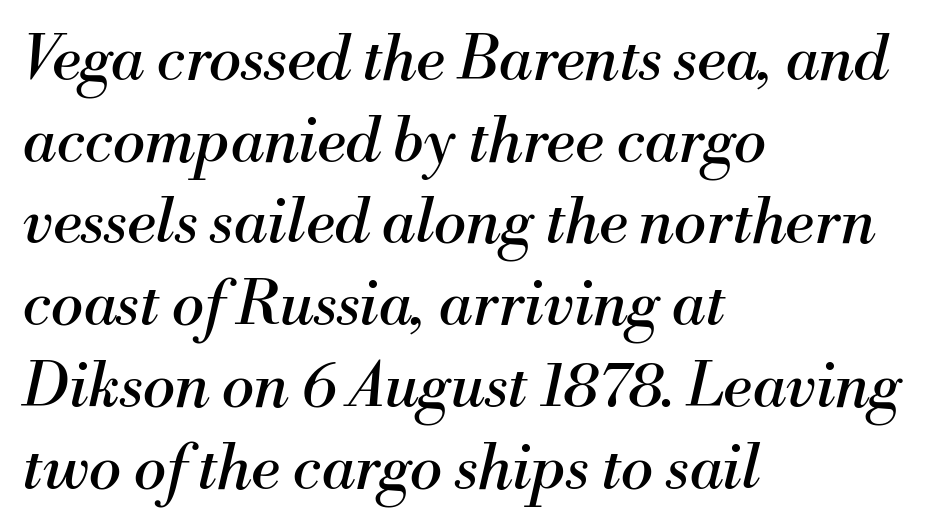
{"serif": "yes", "italic": "yes", "lean": "right", "slant_degrees": 13, "bold": "no", "weight": "regular", "width": "normal", "stroke_contrast": "medium", "x_height": "small", "monospaced": "no", "underline": "no", "align": "left", "line_spacing": "normal", "line_spacing_ratio": 1.34, "letter_spacing": "normal", "letter_spacing_em": 0.0, "glyph_px": 61}
